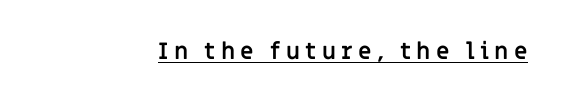
The image shows 23 px bold type, upright; set unusually wide letter spacing (+0.23 em), underlined.
